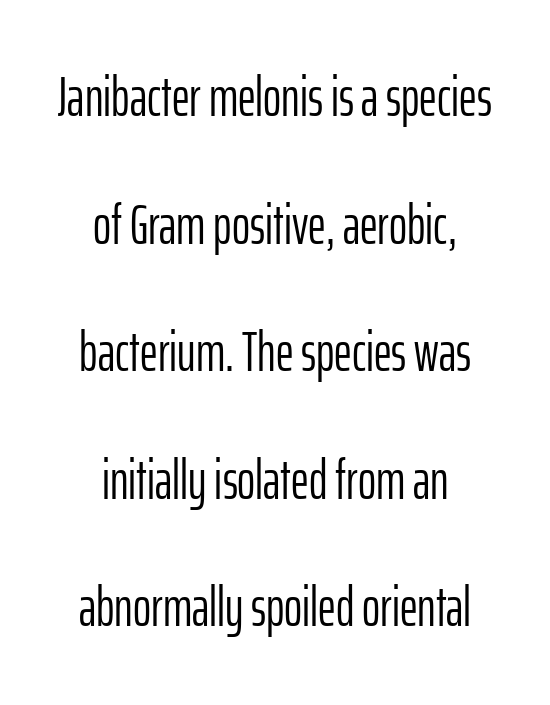
No feet cap the strokes, marking this as sans-serif type. Check under the words: just untouched page. Here the designer chose a conventional face with non-uniform glyph widths. Posture: upright roman. Typeset on center — no edge is straight. Vertical spacing — loose.
